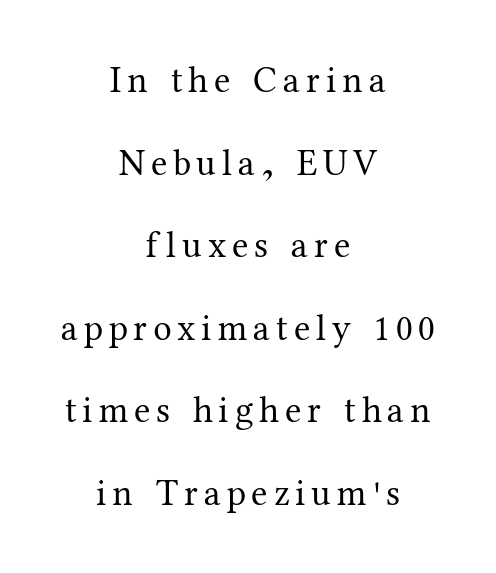
The image shows 37 px regular-weight serif type, upright; set centered, loose line spacing (2.23x), not underlined; medium stroke contrast and a medium x-height.
